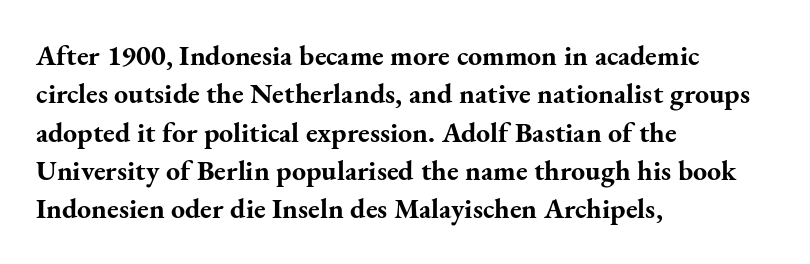
Is this a sans? No — the strokes have serifs. Think of a printed novel: that variable character pitch is what you see here. Weight: bold. Students, note that the glyphs here touch the page at normal intervals.
